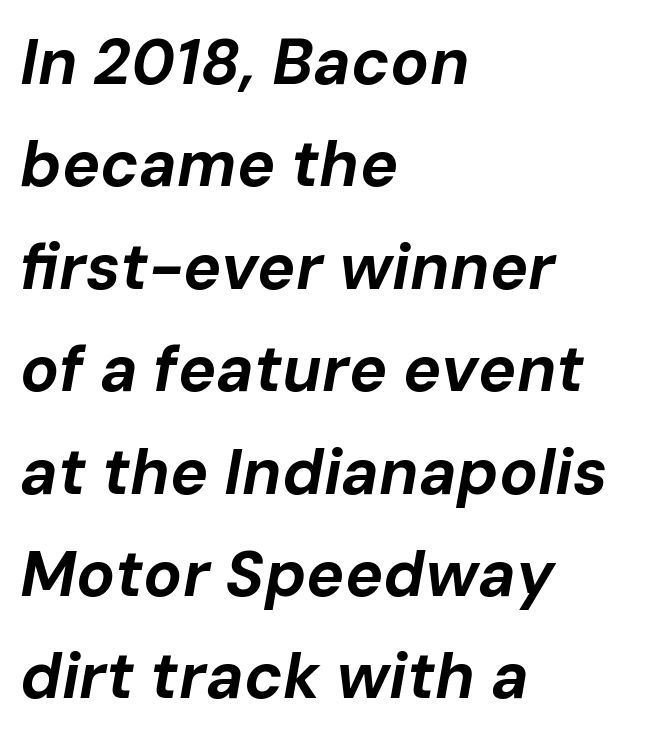
Q: Is the text bold? A: Yes.
Q: Is the text italic (slanted)? A: Yes, it leans right by about 10 degrees.
Q: Is the text underlined? A: No.
Q: How is the paragraph aligned? A: Left-aligned.
Q: Is the spacing between letters normal or unusually wide? A: Normal.
Q: Is the spacing between lines tight, normal or loose? A: Normal.
Q: Width (condensed, normal, or wide)? A: Normal.
Q: Stroke contrast? A: Low.
Q: x-height? A: Medium.
Q: Monospaced? A: No.
